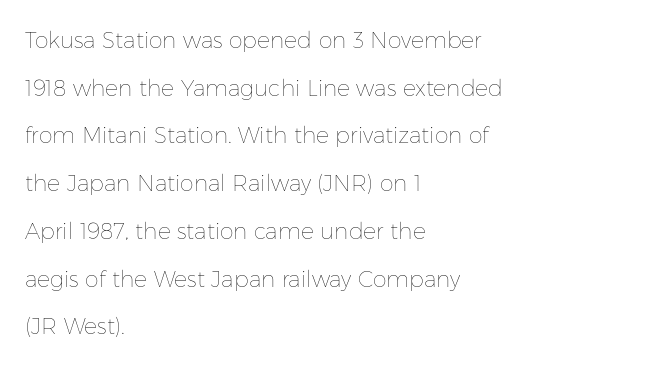
{"italic": "no", "bold": "no", "underline": "no", "align": "left", "line_spacing": "loose", "line_spacing_ratio": 2.17, "letter_spacing": "normal", "letter_spacing_em": 0.0, "glyph_px": 22}
